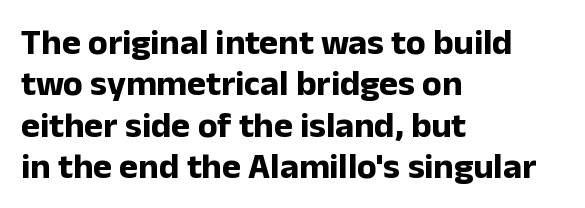
The image shows 36 px bold sans-serif type, upright; set left-aligned, tight line spacing (1.15x), normal letter spacing, not underlined; low stroke contrast and a medium x-height.
